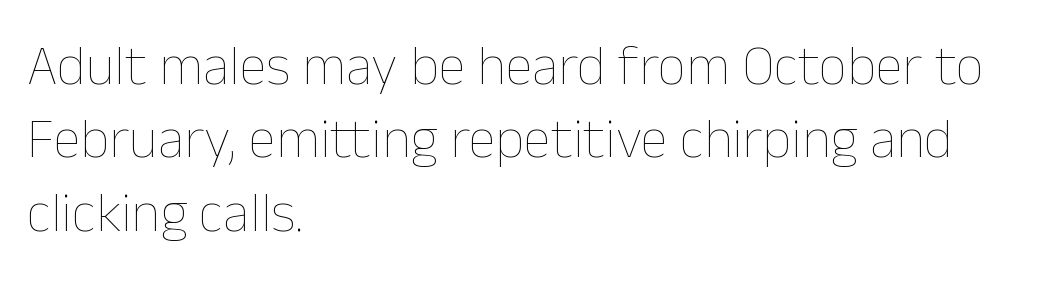
The image shows 56 px thin type, upright; set left-aligned, normal line spacing (1.31x), normal letter spacing, not underlined; low stroke contrast and a medium x-height.
